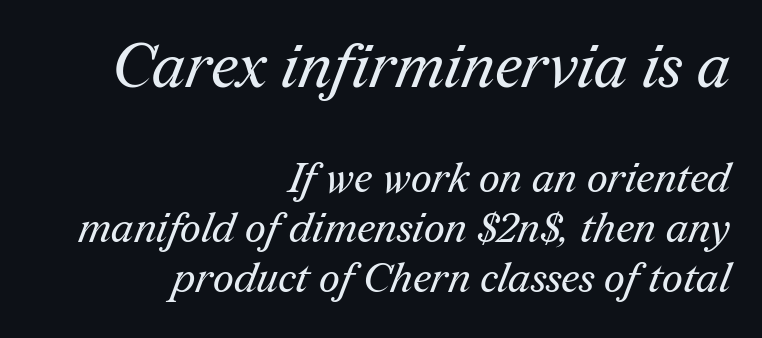
Q: Is the text bold? A: No.
Q: Is the typeface a serif or a sans-serif typeface? A: Serif.
Q: Is the text underlined? A: No.
Q: How is the paragraph aligned? A: Right-aligned.
Q: Is the spacing between letters normal or unusually wide? A: Normal.
Q: Which block of text is set in a larger size, the first (top) or the second (bottom)? A: The first (top) one.
Q: Width (condensed, normal, or wide)? A: Normal.
Q: Stroke contrast? A: Medium.
Q: x-height? A: Medium.
Q: Monospaced? A: No.
